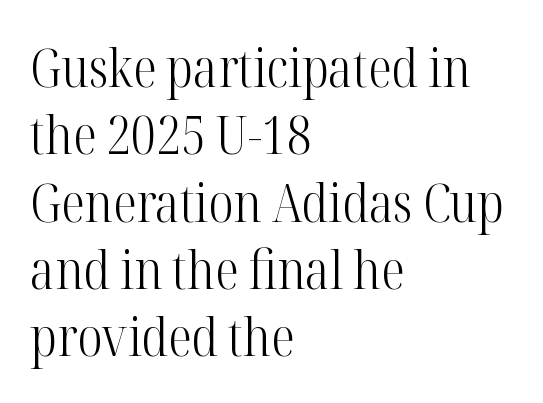
The image shows 53 px light, condensed serif type, upright; set left-aligned, normal line spacing (1.27x), normal letter spacing, not underlined; high stroke contrast and a medium x-height.
